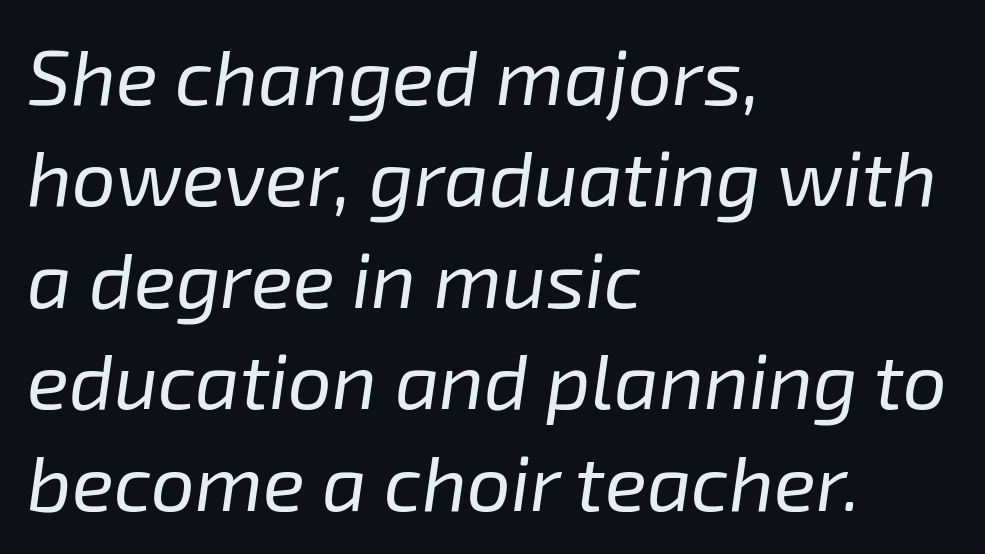
{"italic": "yes", "lean": "right", "slant_degrees": 8, "bold": "no", "weight": "regular", "width": "normal", "stroke_contrast": "low", "x_height": "medium", "monospaced": "no", "underline": "no", "align": "left", "line_spacing": "normal", "line_spacing_ratio": 1.3, "letter_spacing": "normal", "letter_spacing_em": 0.0, "glyph_px": 78}
